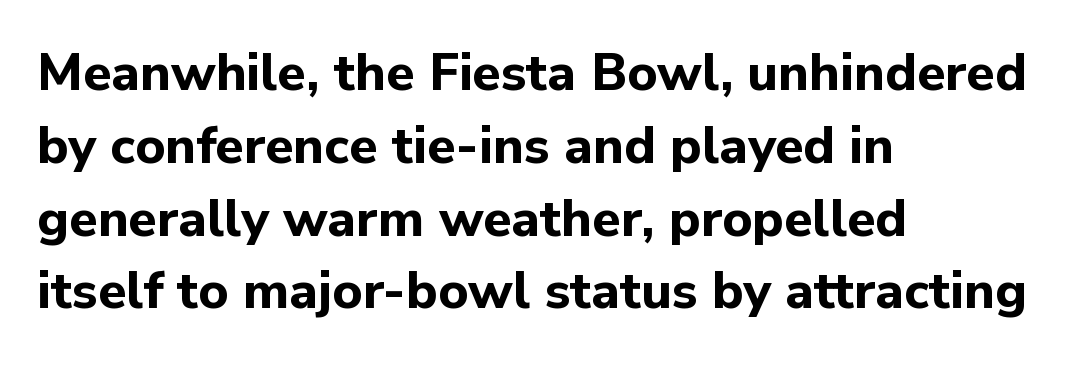
{"serif": "no", "italic": "no", "bold": "yes", "weight": "bold", "width": "normal", "stroke_contrast": "low", "x_height": "medium", "monospaced": "no", "underline": "no", "align": "left", "line_spacing": "normal", "line_spacing_ratio": 1.4, "letter_spacing": "normal", "letter_spacing_em": 0.0, "glyph_px": 52}
